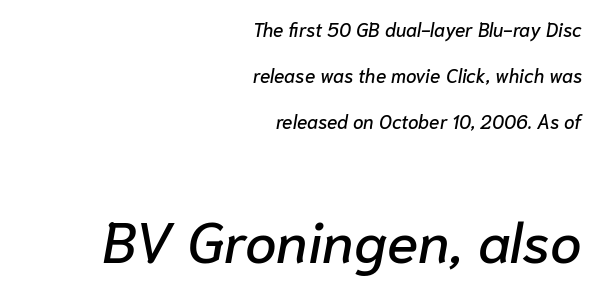
Which chunk is bigger? The second one — the bottom block dwarfs the top. Each letter keeps its own natural width here, so spacing adapts to shape. A clean baseline with only descenders dipping below it. Compared with typical paragraphs, the rows here are farther apart. Tracking value appears to be zero — textbook default spacing. The rag falls on the left side of this text block.
